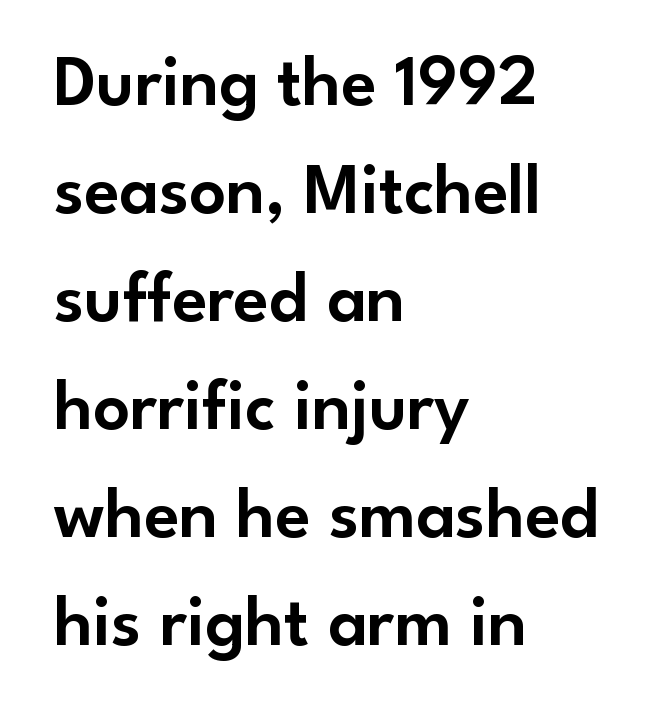
The image shows 72 px sans-serif type, upright; set left-aligned, normal line spacing (1.5x), normal letter spacing, not underlined; low stroke contrast and a small x-height.
